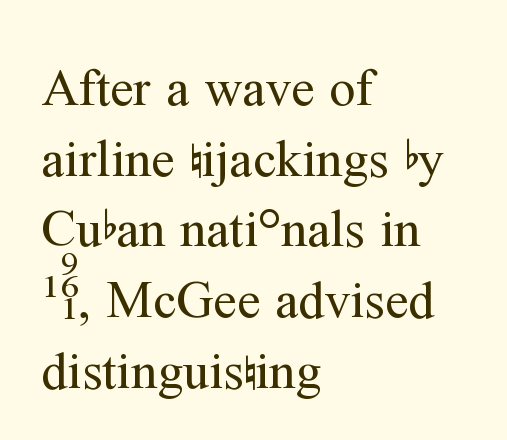
Q: Is the text bold? A: No.
Q: Is the text italic (slanted)? A: No, it is upright.
Q: Is the typeface a serif or a sans-serif typeface? A: Serif.
Q: Is the text underlined? A: No.
Q: How is the paragraph aligned? A: Left-aligned.
Q: Is the spacing between letters normal or unusually wide? A: Normal.
Q: Is the spacing between lines tight, normal or loose? A: Normal.
Q: Width (condensed, normal, or wide)? A: Normal.
Q: Stroke contrast? A: Medium.
Q: x-height? A: Medium.
Q: Monospaced? A: No.
